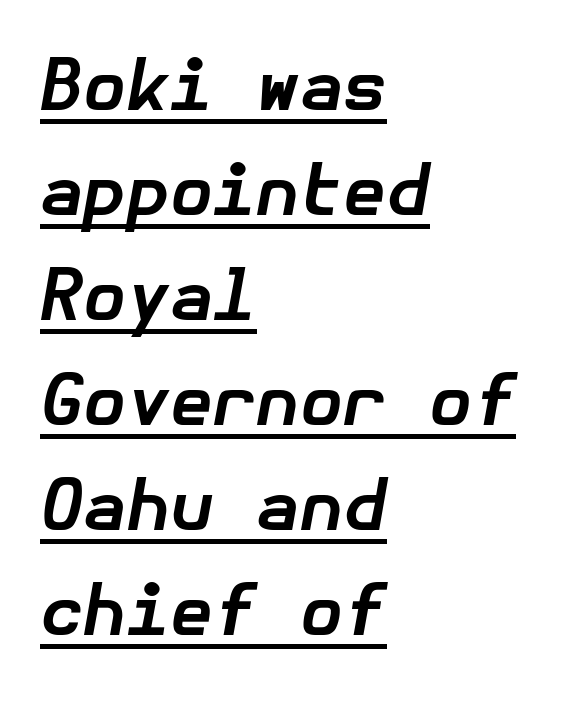
A typographer would call this underscored text. Does the leading feel generous? No, just average. Spacing between characters is what you'd get straight out of the box. The whole block is typeset with a tilt. The compositor pushed each line to the left boundary. Set as a true bold cut, around the 700 mark.
